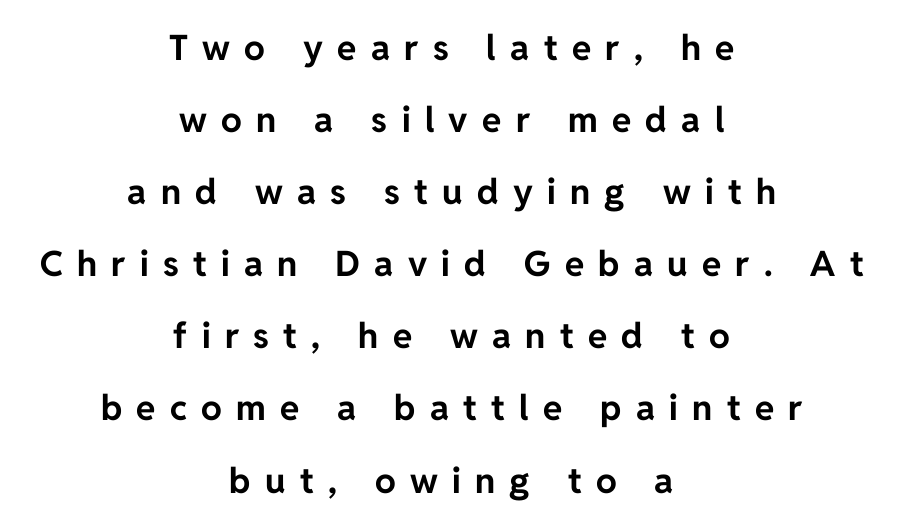
{"serif": "no", "italic": "no", "bold": "yes", "weight": "bold", "width": "normal", "stroke_contrast": "low", "x_height": "medium", "monospaced": "no", "underline": "no", "align": "center", "line_spacing": "loose", "line_spacing_ratio": 2.06, "letter_spacing": "wide", "letter_spacing_em": 0.41, "glyph_px": 35}
